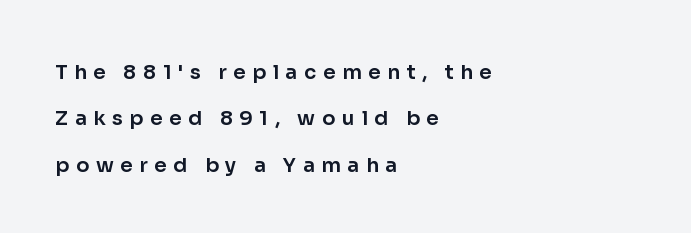
Does the lettering tilt? It doesn't — this is upright. Letters rest on an invisible, unmarked baseline. These lines have a slow, spaced-out rhythm from letter to letter. Leading: increased. Horizontal alignment here is leftward, the default for most running prose.
